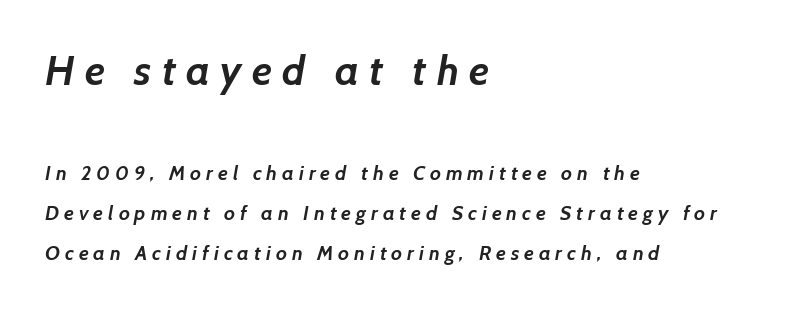
{"serif": "no", "bold": "yes", "weight": "semibold", "width": "normal", "stroke_contrast": "low", "x_height": "medium", "monospaced": "no", "underline": "no", "align": "left", "line_spacing": "loose", "line_spacing_ratio": 2.0, "letter_spacing": "wide", "letter_spacing_em": 0.25, "larger_block": "first", "size_ratio": 2.05, "glyph_px": 41}
